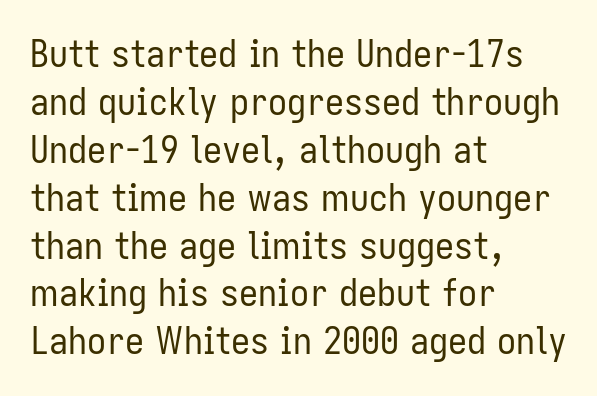
Serifs: no, the terminals of the letterforms are clean. Casual observation: everything's shoved over to the left. Observe the ordinary spacing: letters are neighbours, not strangers. Only glyphs here, with clear space below each row. Is the type heavy? It reads as light-to-regular instead.
